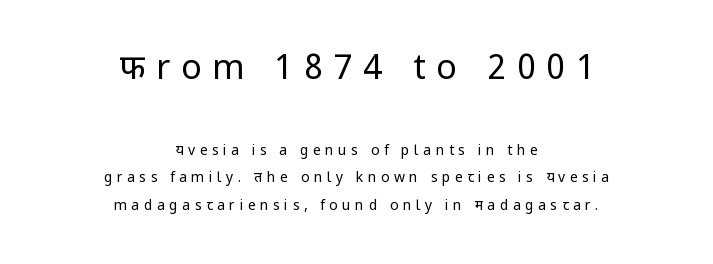
The image shows 34 px regular-weight sans-serif type, upright; set centered, loose line spacing (1.96x), unusually wide letter spacing (+0.32 em), not underlined; the first (top) block is 2.43x larger; low stroke contrast and a medium x-height.
